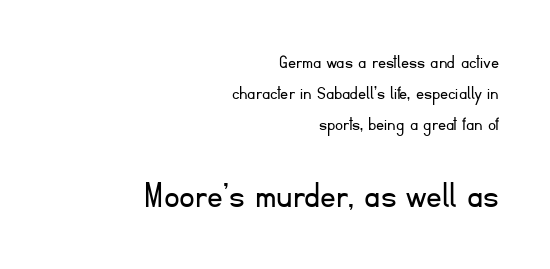
{"serif": "no", "italic": "no", "bold": "no", "weight": "light", "width": "normal", "stroke_contrast": "low", "x_height": "small", "monospaced": "no", "underline": "no", "align": "right", "line_spacing": "normal", "line_spacing_ratio": 1.55, "letter_spacing": "normal", "letter_spacing_em": 0.0, "larger_block": "second", "size_ratio": 1.95, "glyph_px": 39}
